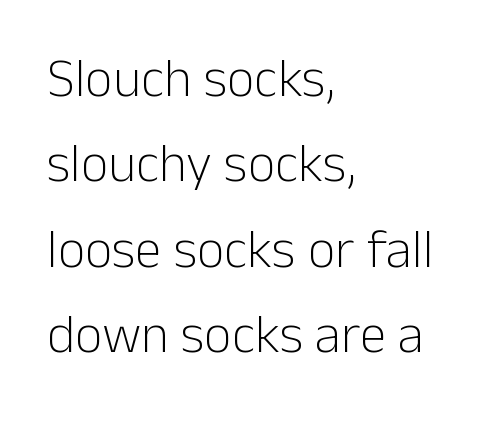
Q: Is the text bold? A: No.
Q: Is the text italic (slanted)? A: No, it is upright.
Q: Is the typeface a serif or a sans-serif typeface? A: Sans-serif.
Q: Is the text underlined? A: No.
Q: How is the paragraph aligned? A: Left-aligned.
Q: Is the spacing between letters normal or unusually wide? A: Normal.
Q: Is the spacing between lines tight, normal or loose? A: Normal.
Q: Width (condensed, normal, or wide)? A: Normal.
Q: Stroke contrast? A: Low.
Q: x-height? A: Medium.
Q: Monospaced? A: No.
